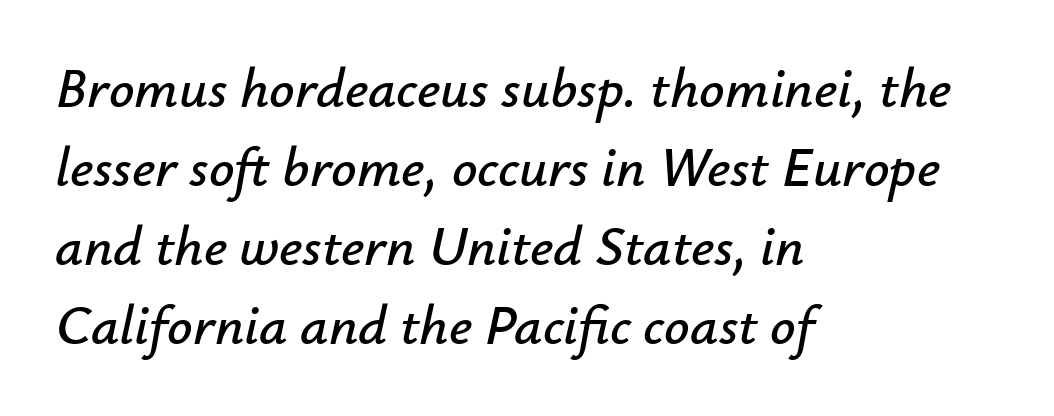
Observe the ordinary spacing: letters are neighbours, not strangers. Clear beneath every line of the passage. Varying glyph widths throughout — classic text-font behaviour. Evenly set lines give the paragraph a standard silhouette.
